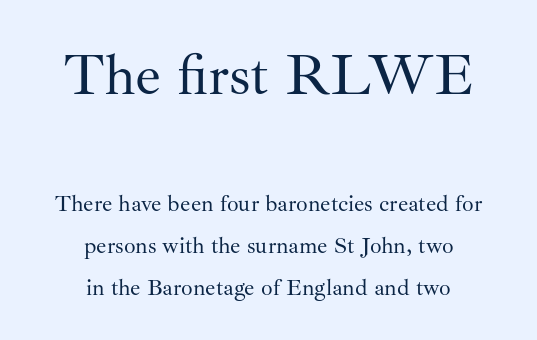
{"serif": "yes", "italic": "no", "bold": "no", "weight": "regular", "width": "normal", "stroke_contrast": "medium", "x_height": "small", "monospaced": "no", "underline": "no", "align": "center", "line_spacing_ratio": 1.81, "letter_spacing": "normal", "letter_spacing_em": 0.0, "larger_block": "first", "size_ratio": 2.52, "glyph_px": 58}
